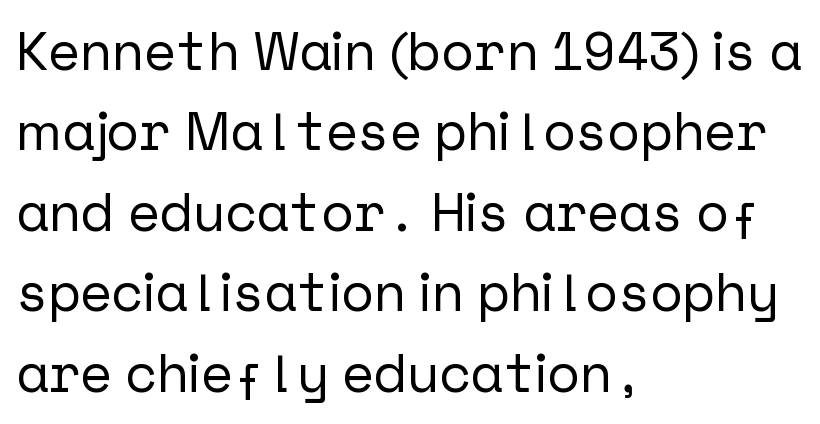
The image shows 54 px sans-serif type, upright; set left-aligned, normal line spacing (1.49x), normal letter spacing, not underlined; low stroke contrast and a medium x-height.
